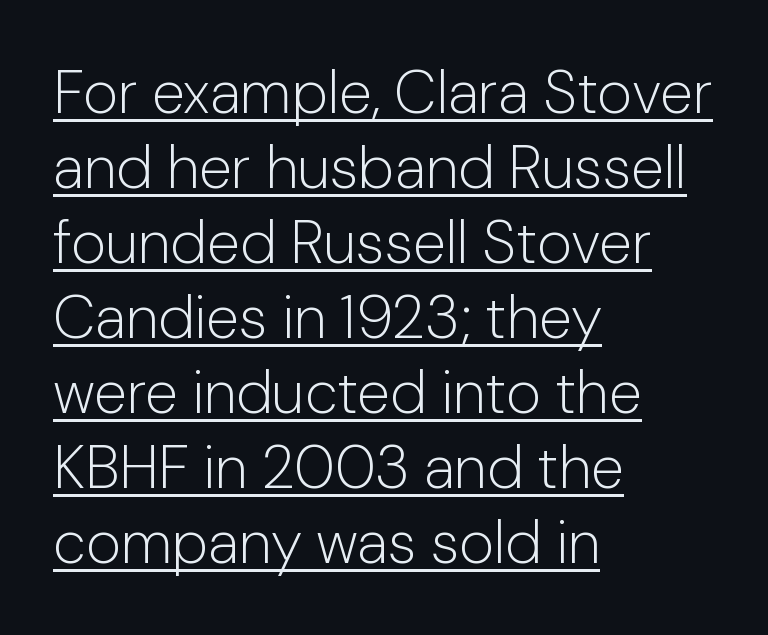
The image shows 60 px light sans-serif type, upright; set left-aligned, normal line spacing (1.25x), normal letter spacing, underlined; low stroke contrast and a medium x-height.
